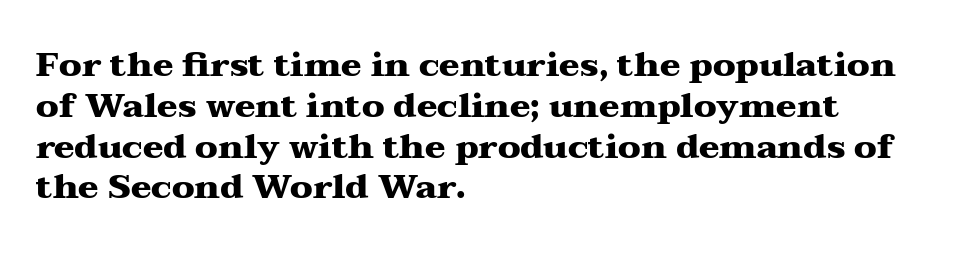
{"serif": "yes", "italic": "no", "bold": "yes", "weight": "heavy", "width": "wide", "stroke_contrast": "medium", "x_height": "medium", "monospaced": "no", "underline": "no", "align": "left", "line_spacing_ratio": 1.2, "letter_spacing": "normal", "letter_spacing_em": 0.0, "glyph_px": 34}
